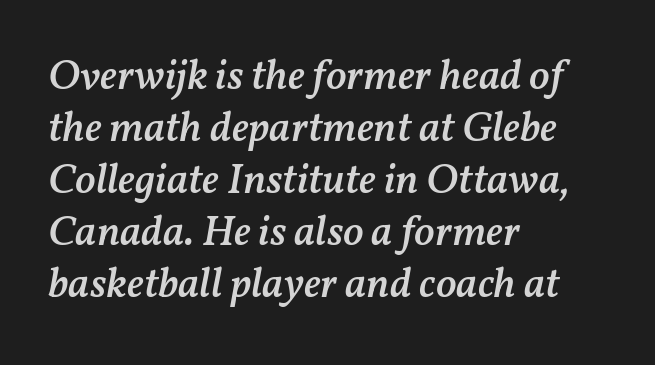
The image shows 43 px semibold type, italic (leaning right); set left-aligned, line spacing 1.21x, normal letter spacing, not underlined; medium stroke contrast and a medium x-height.
